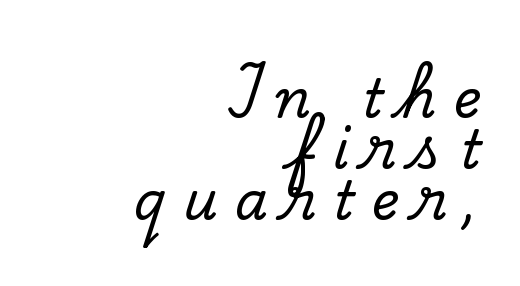
Q: Is the text italic (slanted)? A: Yes.
Q: Is the typeface a serif or a sans-serif typeface? A: Serif.
Q: Is the text underlined? A: No.
Q: How is the paragraph aligned? A: Right-aligned.
Q: Is the spacing between letters normal or unusually wide? A: Unusually wide.
Q: Is the spacing between lines tight, normal or loose? A: Tight.
Q: Width (condensed, normal, or wide)? A: Normal.
Q: Stroke contrast? A: Low.
Q: x-height? A: Small.
Q: Monospaced? A: No.
